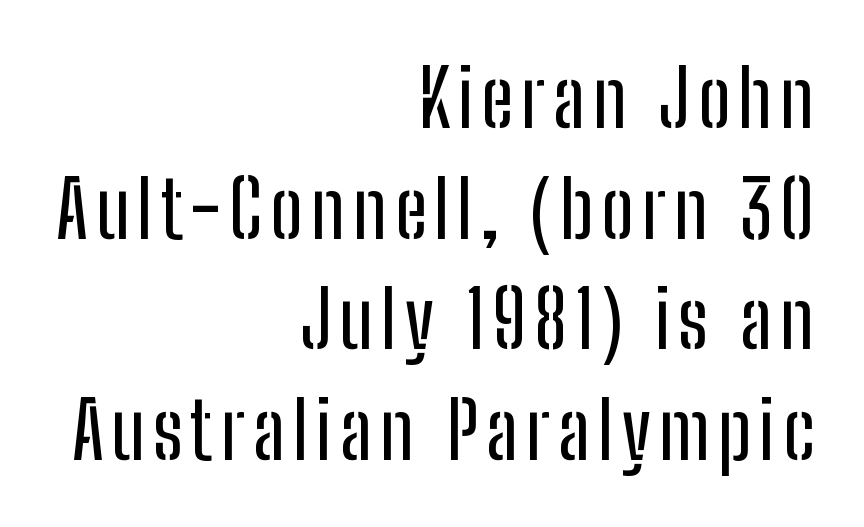
{"serif": "no", "italic": "no", "width": "condensed", "stroke_contrast": "low", "x_height": "medium", "monospaced": "no", "underline": "no", "align": "right", "line_spacing": "normal", "line_spacing_ratio": 1.4, "glyph_px": 79}
